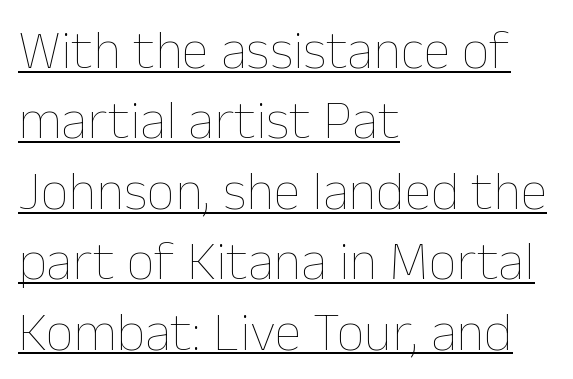
Q: Is the text bold? A: No.
Q: Is the text italic (slanted)? A: No, it is upright.
Q: Is the text underlined? A: Yes.
Q: How is the paragraph aligned? A: Left-aligned.
Q: Is the spacing between letters normal or unusually wide? A: Normal.
Q: Is the spacing between lines tight, normal or loose? A: Normal.
Q: Width (condensed, normal, or wide)? A: Normal.
Q: Stroke contrast? A: Low.
Q: x-height? A: Medium.
Q: Monospaced? A: No.
